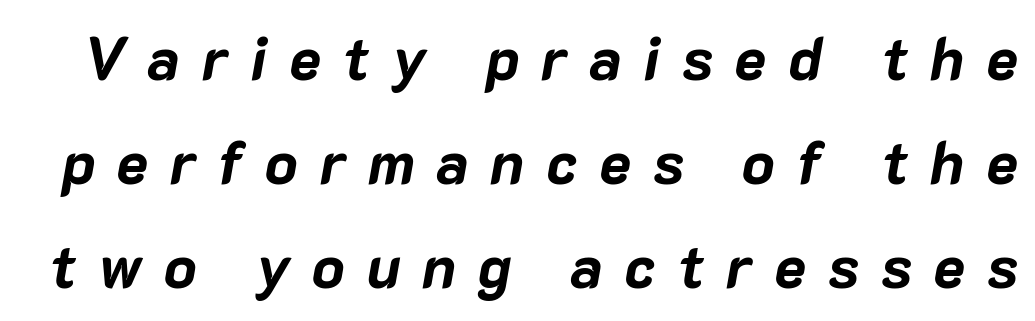
{"italic": "yes", "lean": "right", "slant_degrees": 10, "bold": "yes", "weight": "bold", "width": "normal", "stroke_contrast": "low", "x_height": "medium", "monospaced": "no", "underline": "no", "line_spacing_ratio": 1.73, "letter_spacing": "wide", "letter_spacing_em": 0.36, "glyph_px": 60}
